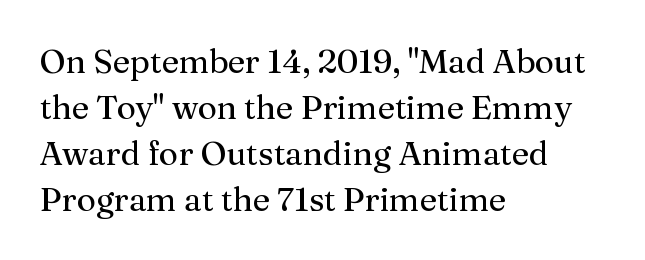
The leading is moderate, giving the passage an even texture. A typesetter would call this zero additional tracking. This is serif lettering, the kind often seen in printed books. Varying glyph widths throughout — classic text-font behaviour.
